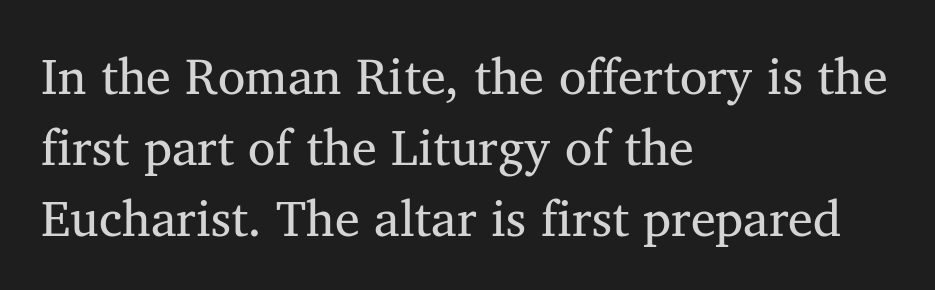
The rendering anchors every line to the left-hand side. In terms of posture, this sample is upright. Decoration check: the copy has no underline. The face used here is proportionally spaced, like ordinary book or web type.
